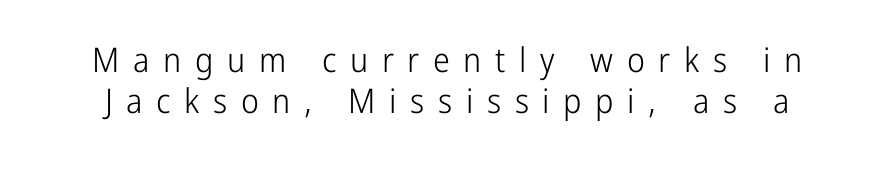
{"serif": "no", "italic": "no", "bold": "no", "weight": "light", "width": "condensed", "stroke_contrast": "low", "x_height": "medium", "monospaced": "no", "underline": "no", "line_spacing_ratio": 1.22, "letter_spacing": "wide", "letter_spacing_em": 0.4, "glyph_px": 34}
